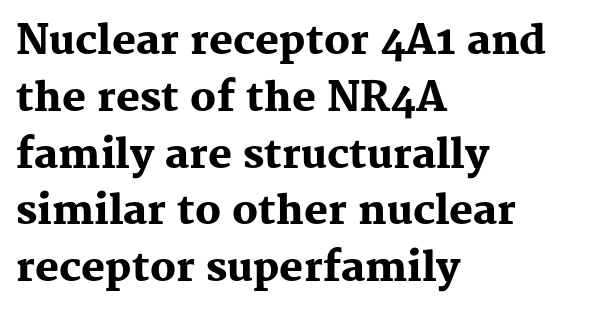
{"serif": "yes", "italic": "no", "bold": "yes", "weight": "heavy", "width": "normal", "stroke_contrast": "medium", "x_height": "medium", "monospaced": "no", "underline": "no", "align": "left", "line_spacing": "normal", "line_spacing_ratio": 1.42, "letter_spacing": "normal", "letter_spacing_em": 0.0, "glyph_px": 40}
